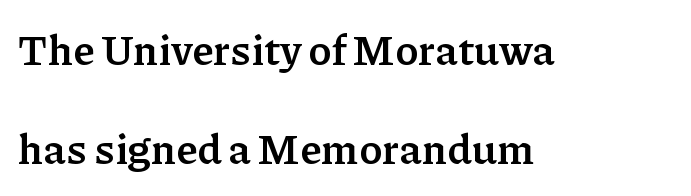
Q: Is the text bold? A: Yes.
Q: Is the text italic (slanted)? A: No, it is upright.
Q: Is the typeface a serif or a sans-serif typeface? A: Serif.
Q: Is the text underlined? A: No.
Q: How is the paragraph aligned? A: Left-aligned.
Q: Is the spacing between letters normal or unusually wide? A: Normal.
Q: Is the spacing between lines tight, normal or loose? A: Loose.
Q: Width (condensed, normal, or wide)? A: Normal.
Q: Stroke contrast? A: Low.
Q: x-height? A: Medium.
Q: Monospaced? A: No.
